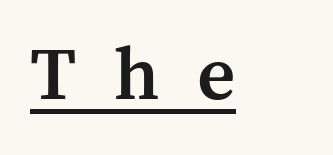
{"serif": "yes", "italic": "no", "bold": "semi", "weight": "semibold", "width": "normal", "stroke_contrast": "medium", "x_height": "medium", "monospaced": "no", "underline": "yes", "letter_spacing": "wide", "letter_spacing_em": 0.5, "glyph_px": 75}
